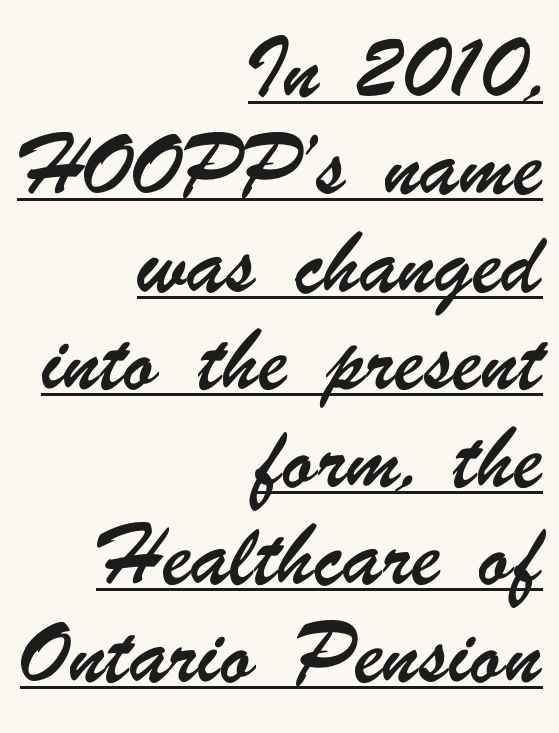
Q: Is the typeface a serif or a sans-serif typeface? A: Sans-serif.
Q: Is the text underlined? A: Yes.
Q: How is the paragraph aligned? A: Right-aligned.
Q: Is the spacing between letters normal or unusually wide? A: Normal.
Q: Is the spacing between lines tight, normal or loose? A: Loose.
Q: Width (condensed, normal, or wide)? A: Condensed.
Q: Stroke contrast? A: Low.
Q: x-height? A: Small.
Q: Monospaced? A: No.
